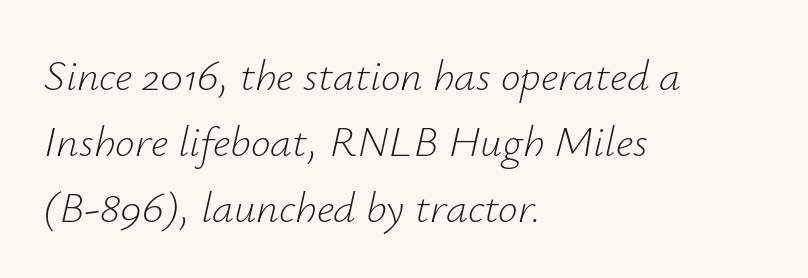
{"italic": "yes", "lean": "right", "slant_degrees": 12, "bold": "no", "weight": "light", "width": "normal", "stroke_contrast": "low", "x_height": "small", "monospaced": "no", "underline": "no", "align": "left", "line_spacing": "normal", "line_spacing_ratio": 1.5, "letter_spacing": "normal", "letter_spacing_em": 0.0, "glyph_px": 44}
